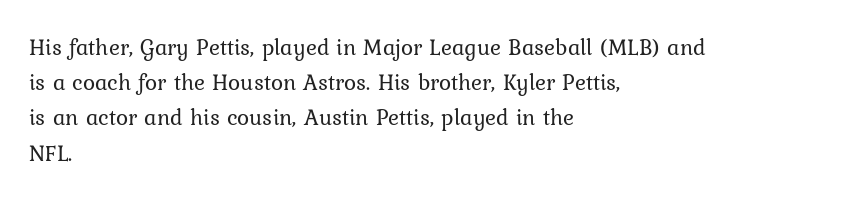
{"italic": "no", "bold": "no", "underline": "no", "align": "left", "line_spacing": "normal", "line_spacing_ratio": 1.53, "letter_spacing": "normal", "letter_spacing_em": 0.0, "glyph_px": 23}
